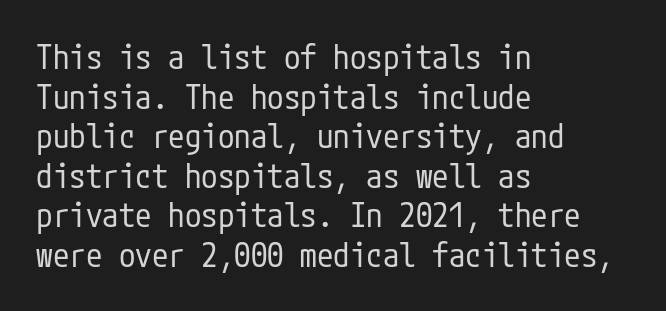
Letters rest on an invisible, unmarked baseline. Is this a sans? Yes — the strokes have no serifs. Quick note: not italic, upright. The paragraph has a hard left edge and a soft right edge.
